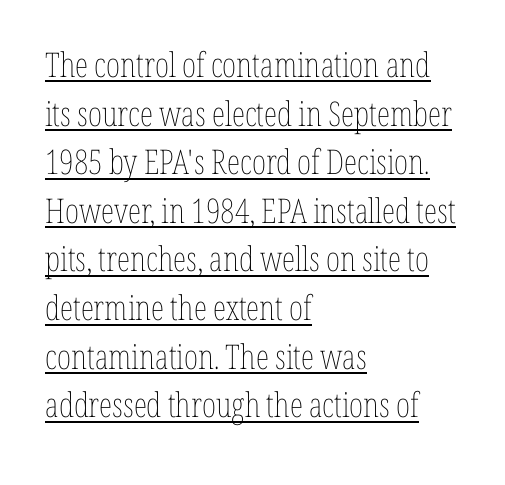
The image shows 34 px thin, condensed type, upright; set left-aligned, normal line spacing (1.43x), normal letter spacing, underlined; low stroke contrast and a medium x-height.
